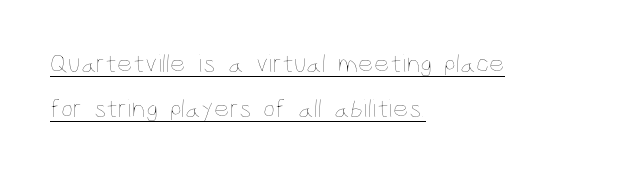
The image shows 27 px text type, upright; set left-aligned, normal line spacing (1.65x), normal letter spacing, underlined.
